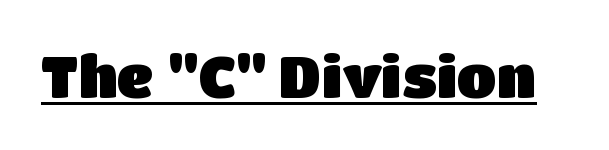
Q: Is the text italic (slanted)? A: No, it is upright.
Q: Is the typeface a serif or a sans-serif typeface? A: Sans-serif.
Q: Is the text underlined? A: Yes.
Q: Is the spacing between letters normal or unusually wide? A: Normal.
Q: Width (condensed, normal, or wide)? A: Normal.
Q: Stroke contrast? A: Low.
Q: x-height? A: Large.
Q: Monospaced? A: No.
